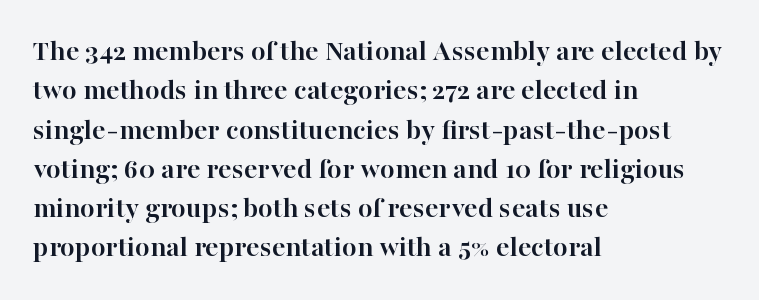
The image shows 30 px semibold serif type, upright; set left-aligned, normal line spacing (1.31x), normal letter spacing, not underlined; high stroke contrast and a medium x-height.
